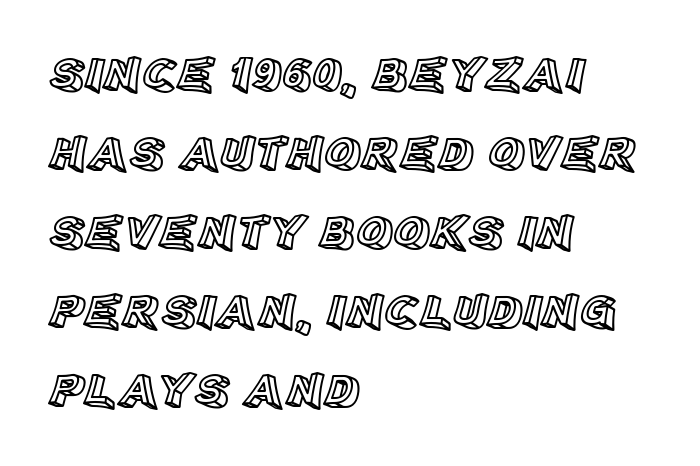
Evenly set lines give the paragraph a standard silhouette. Character widths vary here, with narrow letters taking less room than wide ones. Line starts are locked; line ends wander. Standard letterfit; no display-style spreading of the glyphs.
